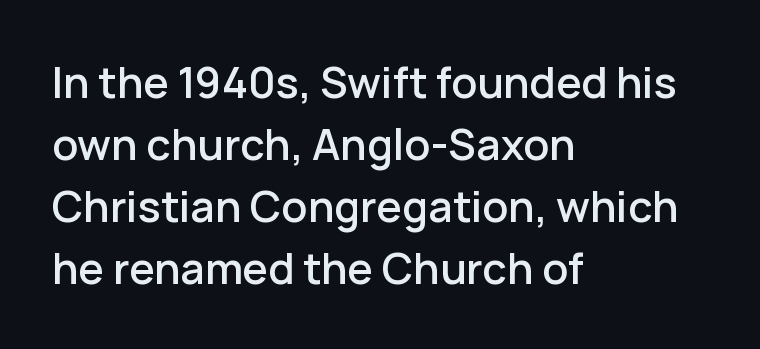
{"serif": "no", "italic": "no", "width": "normal", "stroke_contrast": "low", "x_height": "medium", "monospaced": "no", "underline": "no", "align": "left", "line_spacing": "normal", "line_spacing_ratio": 1.44, "letter_spacing": "normal", "letter_spacing_em": 0.0, "glyph_px": 43}
